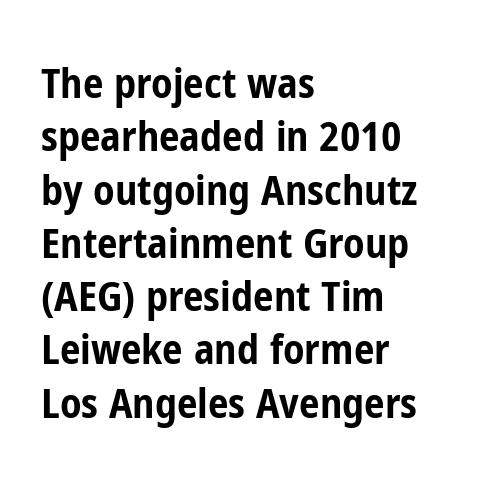
Q: Is the text bold? A: Yes.
Q: Is the text italic (slanted)? A: No, it is upright.
Q: Is the typeface a serif or a sans-serif typeface? A: Sans-serif.
Q: Is the text underlined? A: No.
Q: How is the paragraph aligned? A: Left-aligned.
Q: Is the spacing between letters normal or unusually wide? A: Normal.
Q: Is the spacing between lines tight, normal or loose? A: Normal.
Q: Width (condensed, normal, or wide)? A: Condensed.
Q: Stroke contrast? A: Low.
Q: x-height? A: Medium.
Q: Monospaced? A: No.
